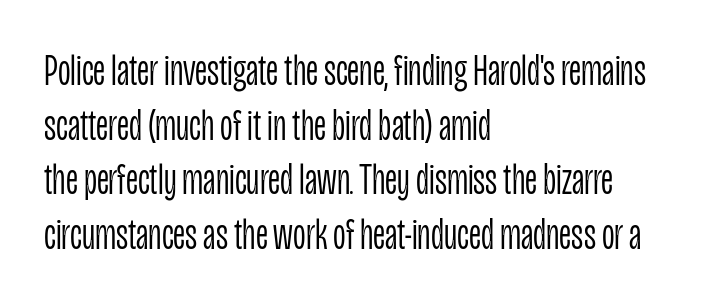
Q: Is the text bold? A: No.
Q: Is the text italic (slanted)? A: No, it is upright.
Q: Is the typeface a serif or a sans-serif typeface? A: Sans-serif.
Q: Is the text underlined? A: No.
Q: How is the paragraph aligned? A: Left-aligned.
Q: Is the spacing between letters normal or unusually wide? A: Normal.
Q: Width (condensed, normal, or wide)? A: Condensed.
Q: Stroke contrast? A: Low.
Q: x-height? A: Large.
Q: Monospaced? A: No.
